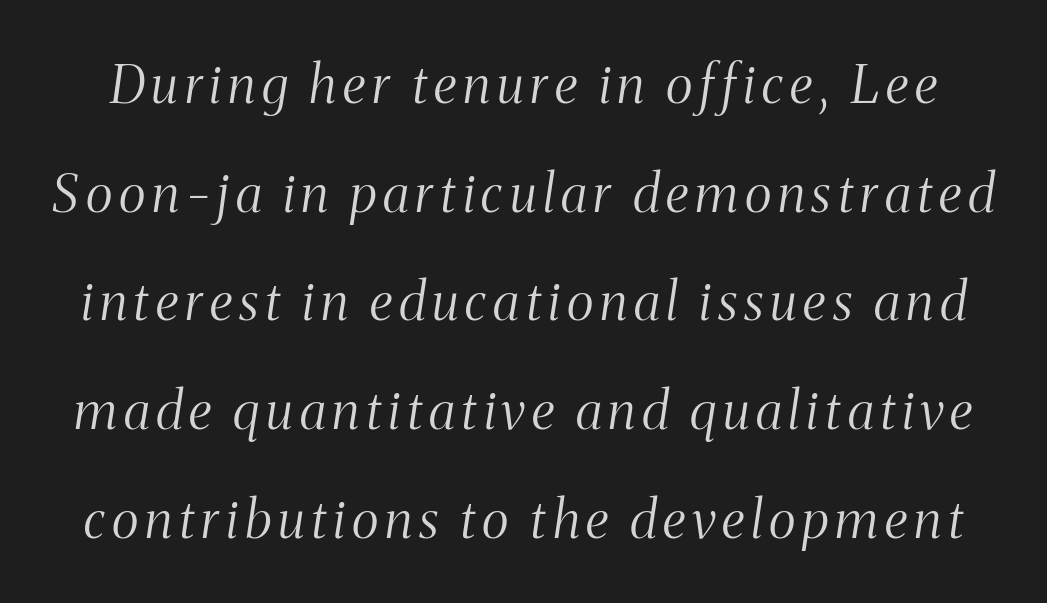
Q: Is the text bold? A: No.
Q: Is the text italic (slanted)? A: Yes, it leans right by about 8 degrees.
Q: Is the typeface a serif or a sans-serif typeface? A: Serif.
Q: Is the text underlined? A: No.
Q: Is the spacing between lines tight, normal or loose? A: Loose.
Q: Width (condensed, normal, or wide)? A: Condensed.
Q: Stroke contrast? A: Medium.
Q: x-height? A: Medium.
Q: Monospaced? A: No.
